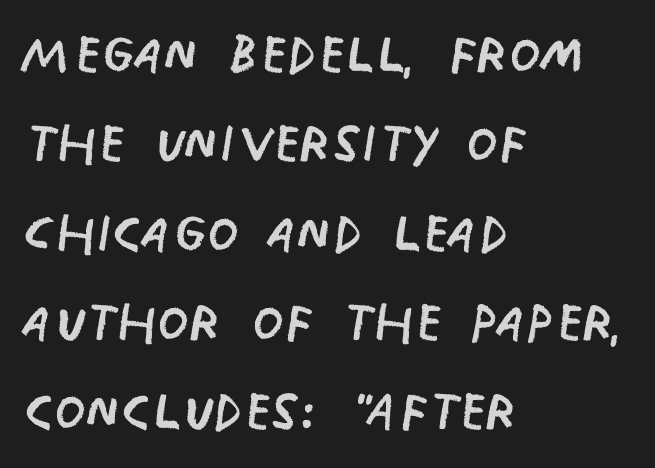
Font category for this specimen: sans-serif. Note the varied advance widths — an 'i' is clearly narrower than an 'm'. Horizontally, the lines are justified to the leading edge only. Glance below the letters and you will spot only blank space. The letters look calm and open, with moderate or lighter stems.
